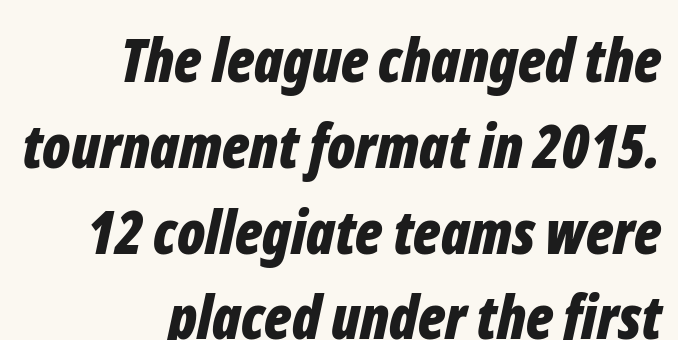
The image shows 60 px bold, condensed type, italic (leaning right); set right-aligned, normal line spacing (1.43x), normal letter spacing, not underlined; low stroke contrast and a medium x-height.
